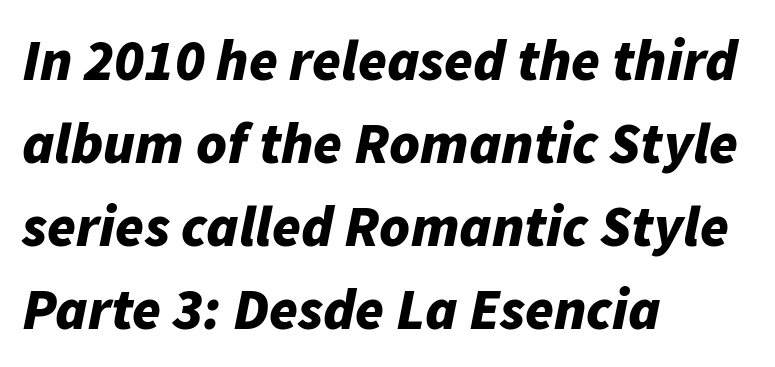
The image shows 58 px bold type, italic (leaning right); set left-aligned, normal line spacing (1.43x), normal letter spacing, not underlined; low stroke contrast and a medium x-height.
